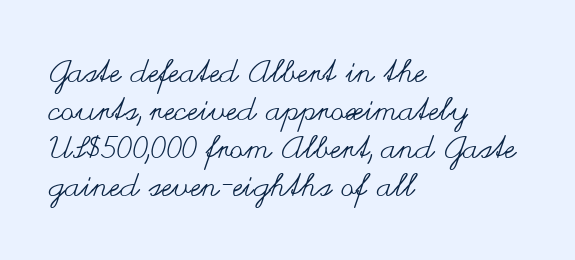
{"bold": "no", "weight": "regular", "width": "wide", "stroke_contrast": "medium", "x_height": "small", "monospaced": "no", "underline": "no", "align": "left", "line_spacing_ratio": 1.23, "letter_spacing": "normal", "letter_spacing_em": 0.0, "glyph_px": 31}
